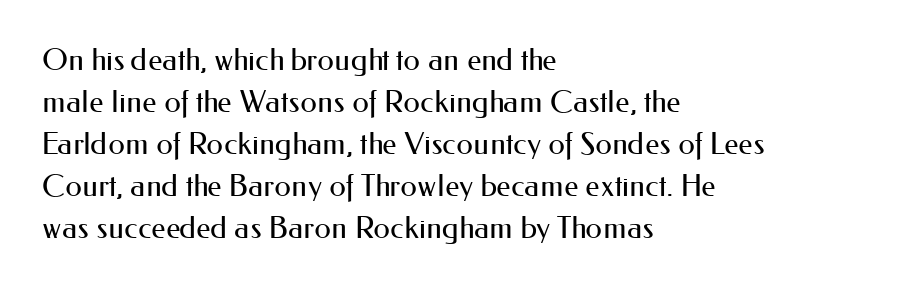
Q: Is the text bold? A: No.
Q: Is the text italic (slanted)? A: No, it is upright.
Q: Is the typeface a serif or a sans-serif typeface? A: Sans-serif.
Q: Is the text underlined? A: No.
Q: How is the paragraph aligned? A: Left-aligned.
Q: Is the spacing between letters normal or unusually wide? A: Normal.
Q: Is the spacing between lines tight, normal or loose? A: Normal.
Q: Width (condensed, normal, or wide)? A: Normal.
Q: Stroke contrast? A: Medium.
Q: x-height? A: Small.
Q: Monospaced? A: No.
